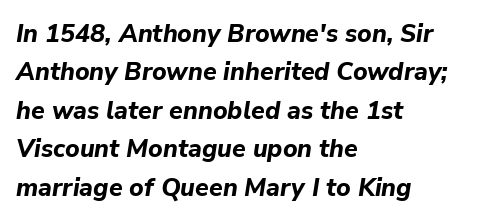
Q: Is the text bold? A: Yes.
Q: Is the text italic (slanted)? A: Yes, it leans right by about 9 degrees.
Q: Is the text underlined? A: No.
Q: How is the paragraph aligned? A: Left-aligned.
Q: Is the spacing between letters normal or unusually wide? A: Normal.
Q: Is the spacing between lines tight, normal or loose? A: Normal.
